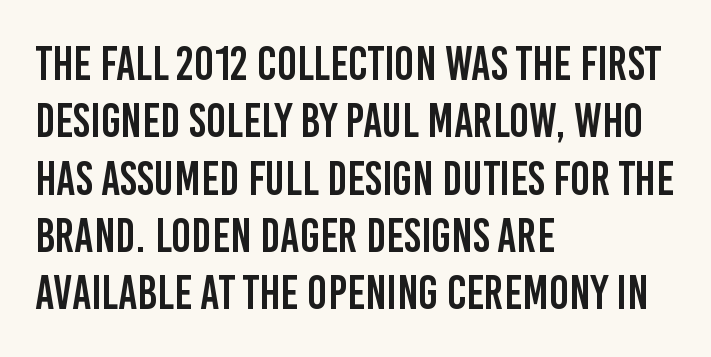
{"serif": "no", "italic": "no", "width": "condensed", "stroke_contrast": "low", "x_height": "large", "monospaced": "no", "underline": "no", "align": "left", "line_spacing_ratio": 1.22, "letter_spacing": "normal", "letter_spacing_em": 0.0, "glyph_px": 47}
